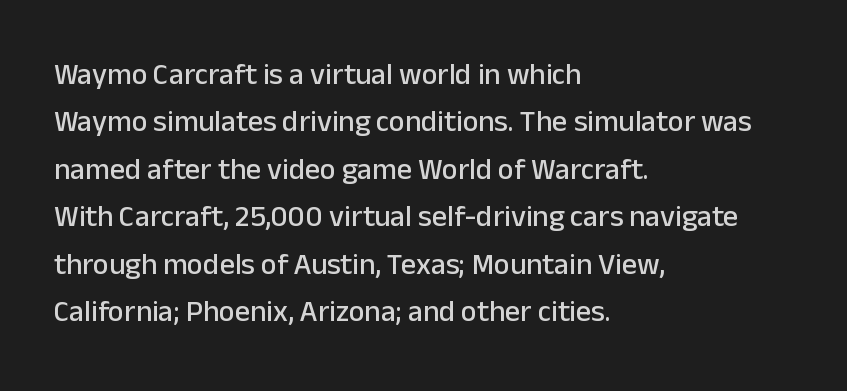
Q: Is the text italic (slanted)? A: No, it is upright.
Q: Is the typeface a serif or a sans-serif typeface? A: Sans-serif.
Q: Is the text underlined? A: No.
Q: How is the paragraph aligned? A: Left-aligned.
Q: Is the spacing between letters normal or unusually wide? A: Normal.
Q: Is the spacing between lines tight, normal or loose? A: Normal.
Q: Width (condensed, normal, or wide)? A: Normal.
Q: Stroke contrast? A: Low.
Q: x-height? A: Medium.
Q: Monospaced? A: No.
